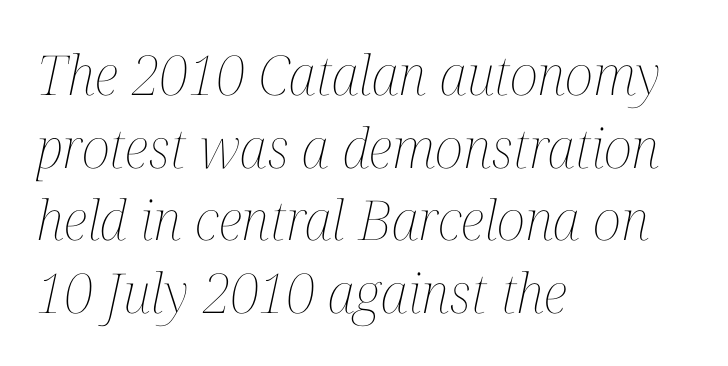
Q: Is the text bold? A: No.
Q: Is the text italic (slanted)? A: Yes, it leans right by about 12 degrees.
Q: Is the text underlined? A: No.
Q: How is the paragraph aligned? A: Left-aligned.
Q: Is the spacing between letters normal or unusually wide? A: Normal.
Q: Is the spacing between lines tight, normal or loose? A: Normal.
Q: Width (condensed, normal, or wide)? A: Condensed.
Q: Stroke contrast? A: Medium.
Q: x-height? A: Medium.
Q: Monospaced? A: No.
